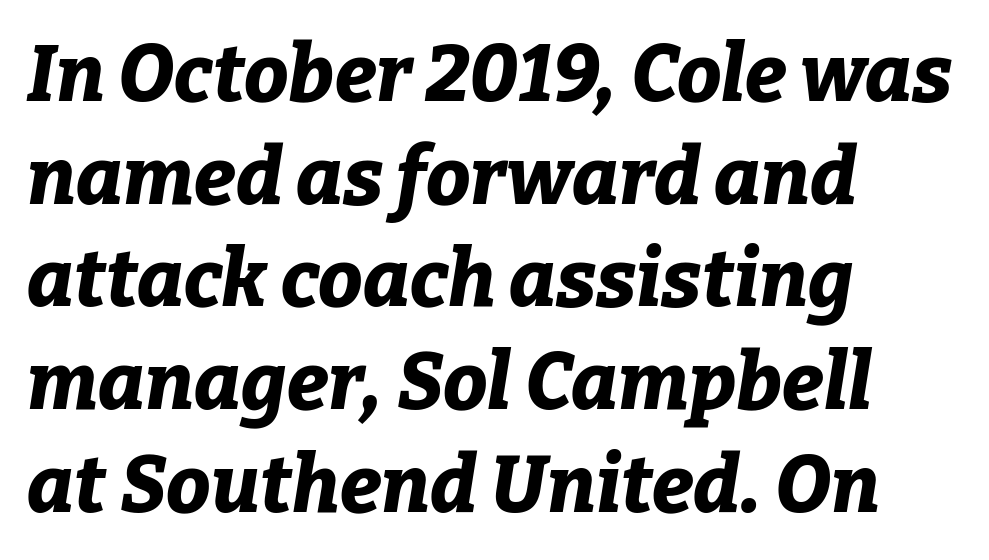
Q: Is the text bold? A: Yes.
Q: Is the text italic (slanted)? A: Yes, it leans right by about 9 degrees.
Q: Is the text underlined? A: No.
Q: How is the paragraph aligned? A: Left-aligned.
Q: Is the spacing between letters normal or unusually wide? A: Normal.
Q: Is the spacing between lines tight, normal or loose? A: Normal.
Q: Width (condensed, normal, or wide)? A: Normal.
Q: Stroke contrast? A: Low.
Q: x-height? A: Medium.
Q: Monospaced? A: No.
